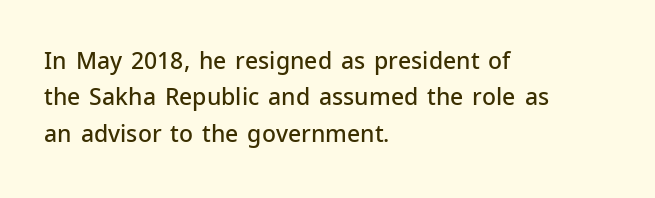
Q: Is the text bold? A: Semi-bold.
Q: Is the text italic (slanted)? A: No, it is upright.
Q: Is the text underlined? A: No.
Q: How is the paragraph aligned? A: Left-aligned.
Q: Is the spacing between letters normal or unusually wide? A: Normal.
Q: Is the spacing between lines tight, normal or loose? A: Normal.
